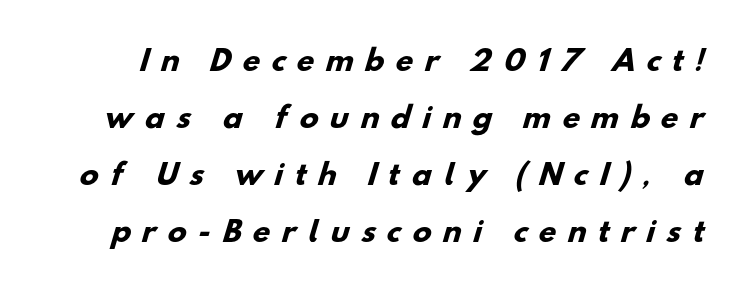
Q: Is the text bold? A: Yes.
Q: Is the typeface a serif or a sans-serif typeface? A: Sans-serif.
Q: Is the text underlined? A: No.
Q: Is the spacing between letters normal or unusually wide? A: Unusually wide.
Q: Is the spacing between lines tight, normal or loose? A: Loose.
Q: Width (condensed, normal, or wide)? A: Normal.
Q: Stroke contrast? A: Low.
Q: x-height? A: Small.
Q: Monospaced? A: No.
